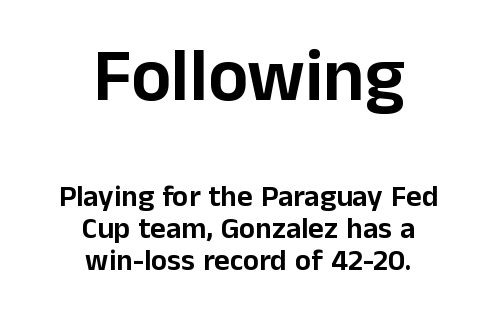
{"serif": "no", "italic": "no", "width": "normal", "stroke_contrast": "low", "x_height": "medium", "monospaced": "no", "underline": "no", "align": "center", "line_spacing": "tight", "line_spacing_ratio": 1.07, "letter_spacing": "normal", "letter_spacing_em": 0.0, "larger_block": "first", "size_ratio": 2.5, "glyph_px": 75}
